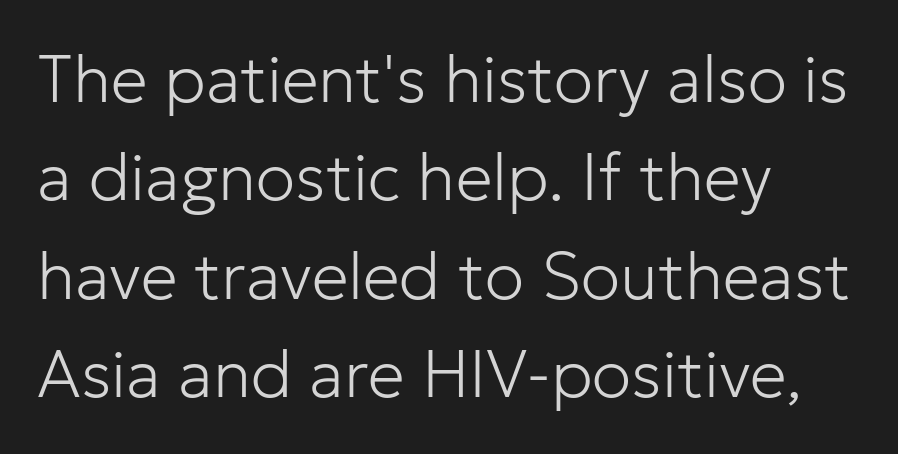
{"serif": "no", "italic": "no", "bold": "no", "weight": "light", "width": "normal", "stroke_contrast": "low", "x_height": "medium", "monospaced": "no", "underline": "no", "align": "left", "line_spacing": "normal", "line_spacing_ratio": 1.49, "letter_spacing": "normal", "letter_spacing_em": 0.0, "glyph_px": 66}
